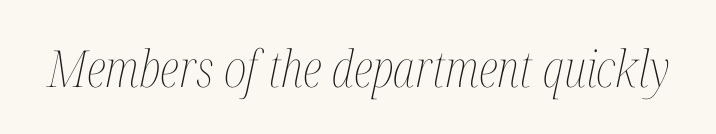
Q: Is the text bold? A: No.
Q: Is the text italic (slanted)? A: Yes, it leans right by about 12 degrees.
Q: Is the text underlined? A: No.
Q: Is the spacing between letters normal or unusually wide? A: Normal.
Q: Width (condensed, normal, or wide)? A: Condensed.
Q: Stroke contrast? A: Medium.
Q: x-height? A: Medium.
Q: Monospaced? A: No.
